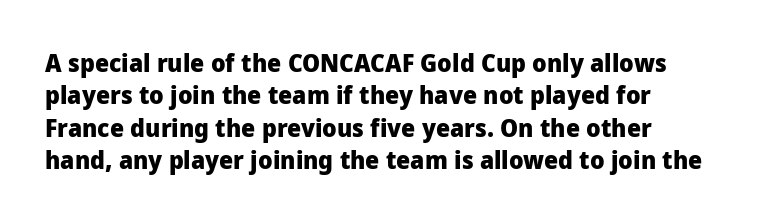
The image shows 25 px bold type, upright; set left-aligned, normal line spacing (1.3x), normal letter spacing, not underlined.
